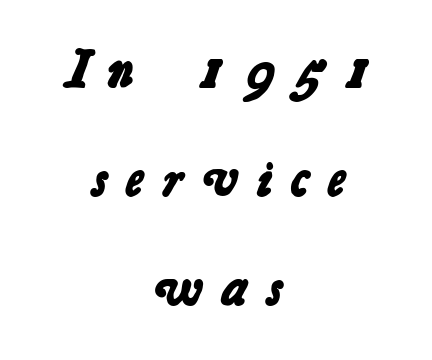
The image shows 52 px bold sans-serif type; set centered, loose line spacing (2.1x), unusually wide letter spacing (+0.37 em), not underlined; low stroke contrast and a medium x-height.
